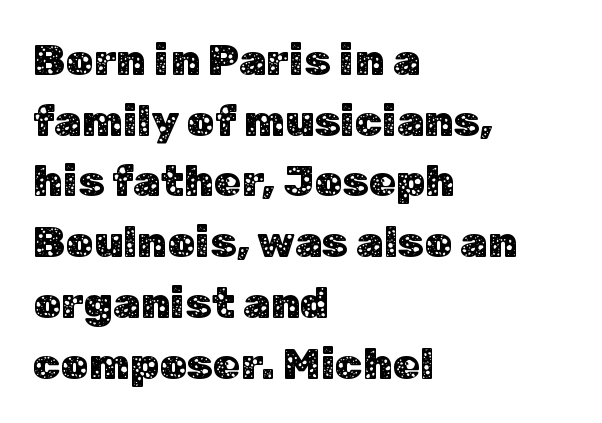
Leading matches the norm, producing a regular column. Every character sits straight up, as roman type does. The characters display no serif detailing; their extremities are plain. Underlining? Definitely not there.
